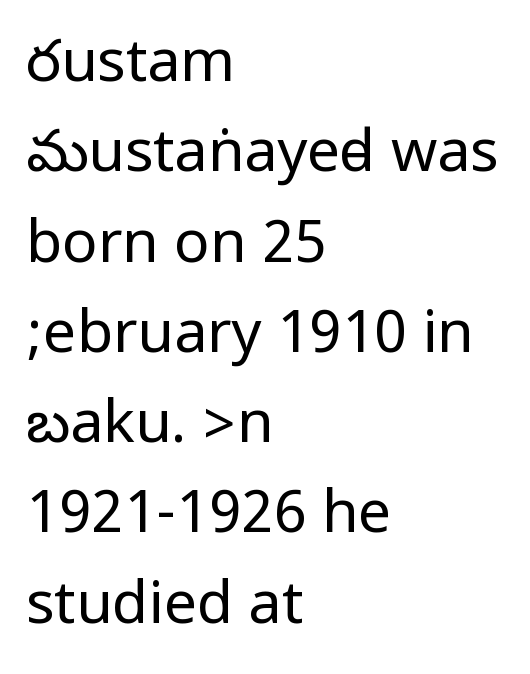
{"serif": "no", "italic": "no", "bold": "no", "weight": "regular", "width": "condensed", "stroke_contrast": "low", "underline": "no", "align": "left", "line_spacing": "normal", "line_spacing_ratio": 1.53, "letter_spacing": "normal", "letter_spacing_em": 0.0, "glyph_px": 59}
